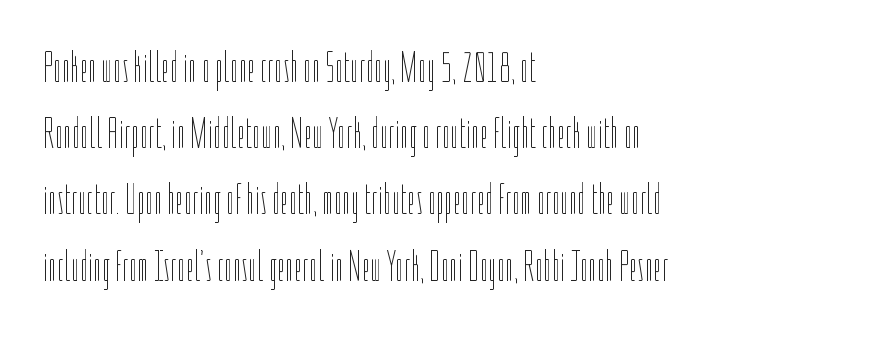
{"italic": "no", "bold": "no", "weight": "thin", "width": "condensed", "stroke_contrast": "low", "x_height": "medium", "monospaced": "no", "underline": "no", "align": "left", "line_spacing": "normal", "line_spacing_ratio": 1.54, "letter_spacing": "normal", "letter_spacing_em": 0.0, "glyph_px": 43}
